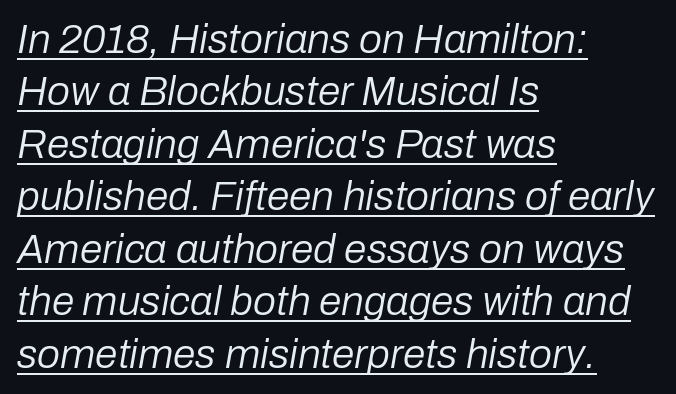
{"italic": "yes", "lean": "right", "slant_degrees": 10, "bold": "no", "weight": "regular", "width": "normal", "stroke_contrast": "low", "x_height": "medium", "monospaced": "no", "underline": "yes", "align": "left", "line_spacing": "normal", "line_spacing_ratio": 1.28, "letter_spacing": "normal", "letter_spacing_em": 0.0, "glyph_px": 41}
